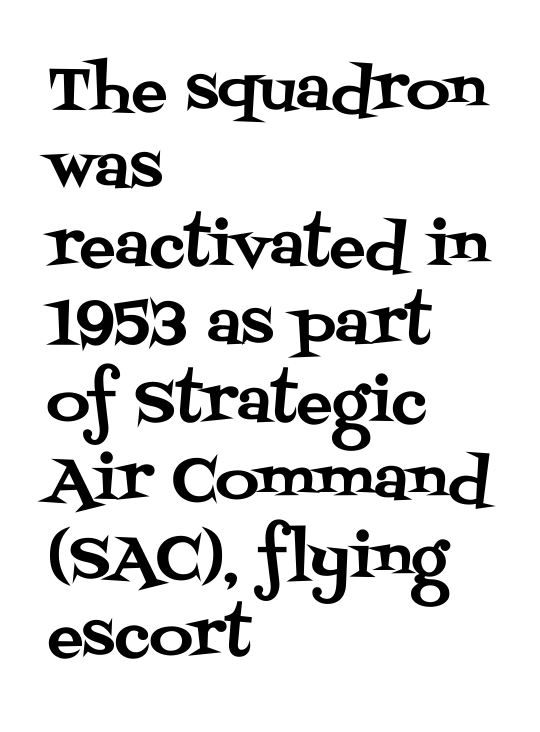
The image shows 60 px serif type, upright; set left-aligned, normal line spacing (1.3x), normal letter spacing, not underlined; medium stroke contrast and a large x-height.
